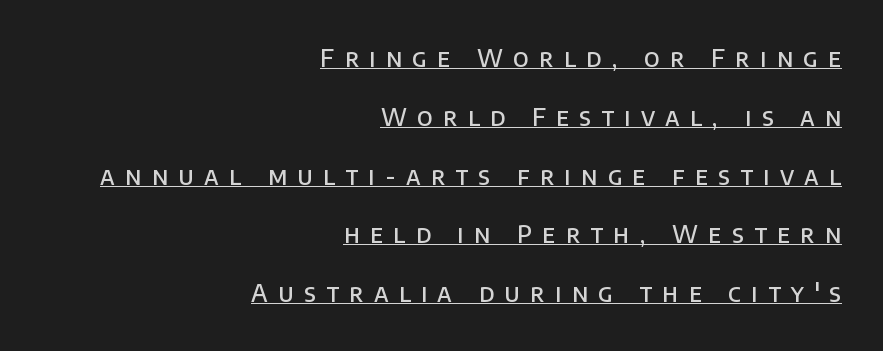
Leading is clearly above the norm, producing a sparse column. Horizontally, the lines are justified to the trailing edge only. Students, this is semibold: more ink than regular, less than bold. Tracking value appears strongly positive — letters spread wide.
